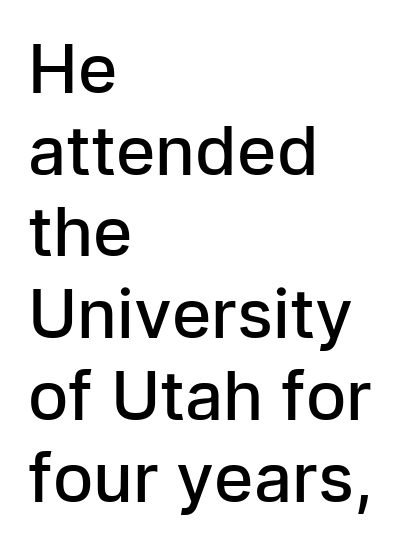
The image shows 67 px semibold sans-serif type, upright; set left-aligned, line spacing 1.22x, normal letter spacing, not underlined; low stroke contrast and a medium x-height.
